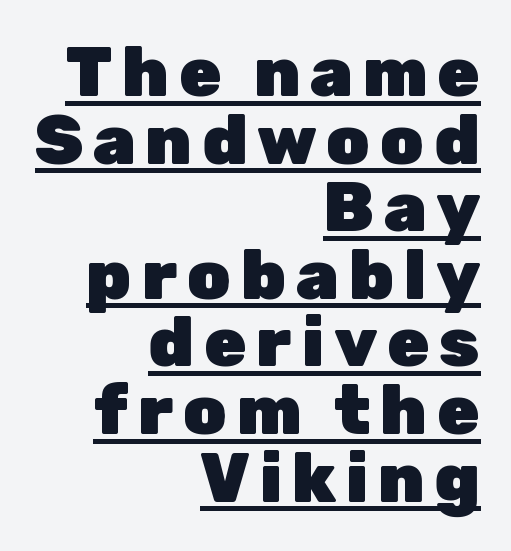
Q: Is the text bold? A: Yes.
Q: Is the text italic (slanted)? A: No, it is upright.
Q: Is the typeface a serif or a sans-serif typeface? A: Sans-serif.
Q: Is the text underlined? A: Yes.
Q: How is the paragraph aligned? A: Right-aligned.
Q: Is the spacing between lines tight, normal or loose? A: Tight.
Q: Width (condensed, normal, or wide)? A: Normal.
Q: Stroke contrast? A: Low.
Q: x-height? A: Medium.
Q: Monospaced? A: No.
